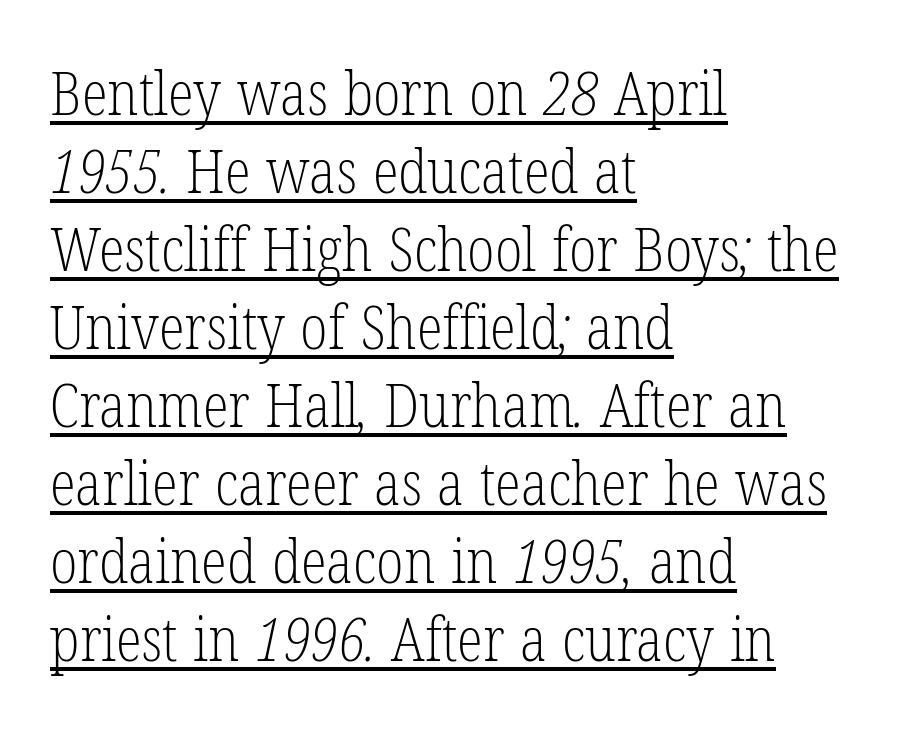
Compared with undecorated copy, this sample adds a rule below the words. Does the copy run flush right? No — it runs flush left. Varying glyph widths throughout — classic text-font behaviour. Is the type heavy? It reads as light-to-regular instead. The passage shown stacks its lines at a standard gap.
